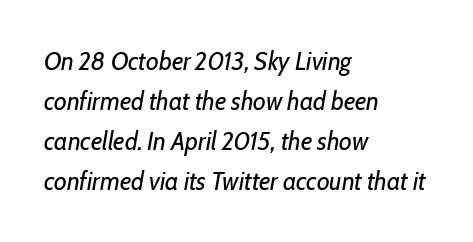
Q: Is the text bold? A: No.
Q: Is the text italic (slanted)? A: Yes, it leans right by about 10 degrees.
Q: Is the text underlined? A: No.
Q: How is the paragraph aligned? A: Left-aligned.
Q: Is the spacing between letters normal or unusually wide? A: Normal.
Q: Is the spacing between lines tight, normal or loose? A: Normal.
